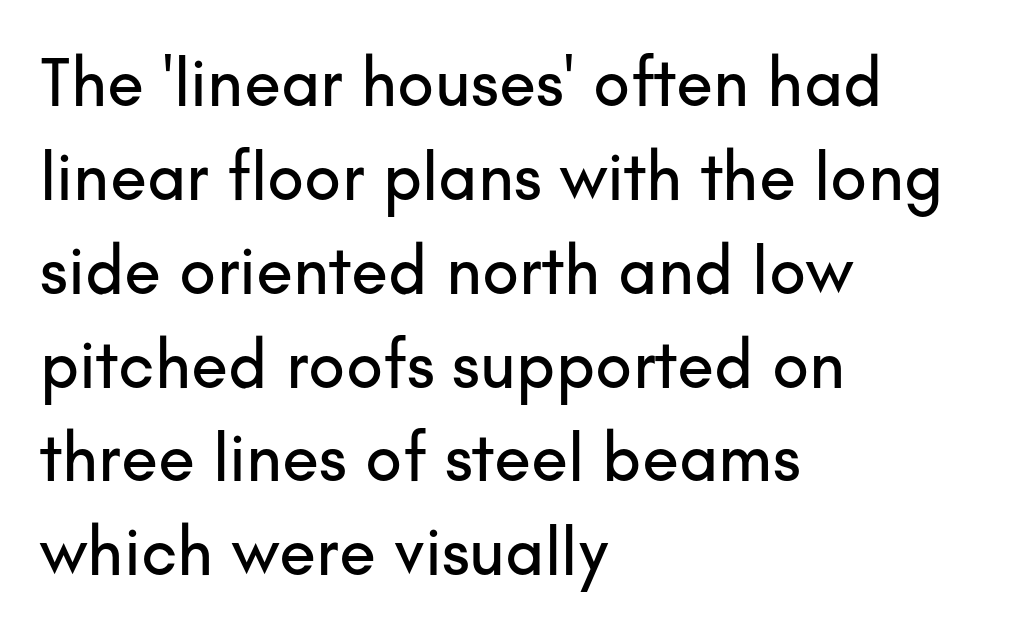
The image shows 68 px sans-serif type, upright; set left-aligned, normal line spacing (1.38x), normal letter spacing, not underlined; low stroke contrast and a small x-height.
